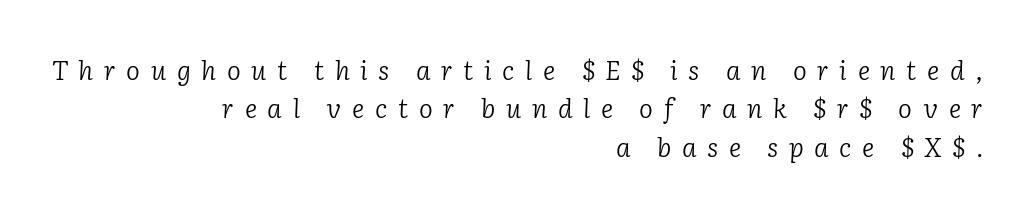
Q: Is the text bold? A: No.
Q: Is the text italic (slanted)? A: Yes, it leans right by about 2 degrees.
Q: Is the text underlined? A: No.
Q: How is the paragraph aligned? A: Right-aligned.
Q: Is the spacing between letters normal or unusually wide? A: Unusually wide.
Q: Is the spacing between lines tight, normal or loose? A: Normal.
